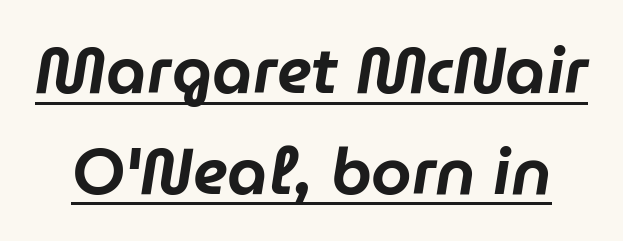
{"italic": "yes", "lean": "right", "slant_degrees": 9, "width": "normal", "stroke_contrast": "low", "x_height": "medium", "monospaced": "no", "underline": "yes", "line_spacing": "normal", "line_spacing_ratio": 1.55, "letter_spacing": "normal", "letter_spacing_em": 0.0, "glyph_px": 65}
